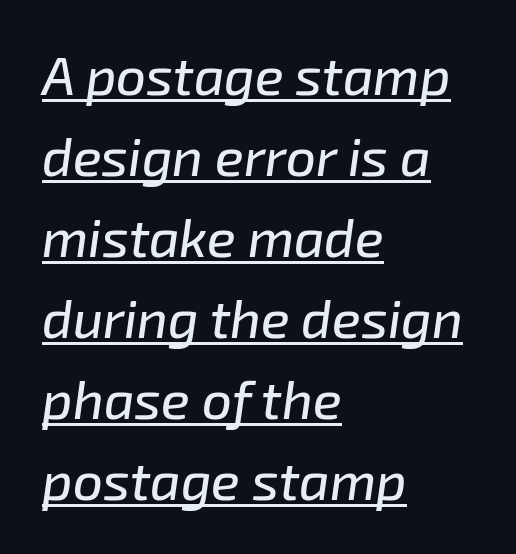
Characters follow at the spacing the type designer built in. Caption: lettering with a line underneath. Rows of type keep a routine distance in the vertical direction. Each line starts at the same left margin while the right side varies. Here the designer chose a conventional face with non-uniform glyph widths. Style check: oblique.
